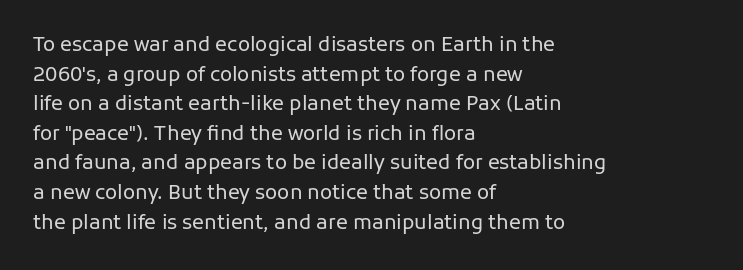
Q: Is the text bold? A: No.
Q: Is the text italic (slanted)? A: No, it is upright.
Q: Is the text underlined? A: No.
Q: How is the paragraph aligned? A: Left-aligned.
Q: Is the spacing between letters normal or unusually wide? A: Normal.
Q: Is the spacing between lines tight, normal or loose? A: Normal.
